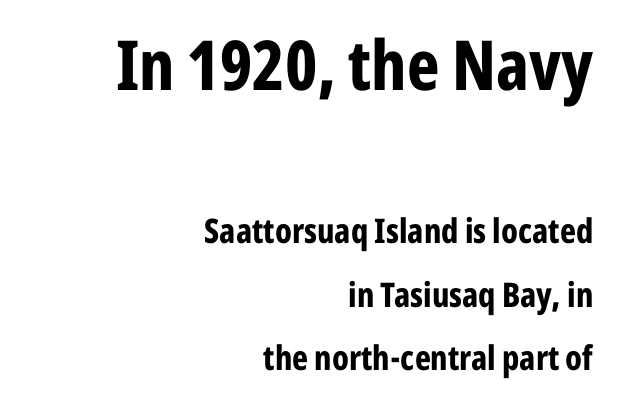
The image shows 69 px bold, condensed sans-serif type, upright; set right-aligned, line spacing 1.87x, normal letter spacing, not underlined; the first (top) block is 2.03x larger; low stroke contrast and a medium x-height.
